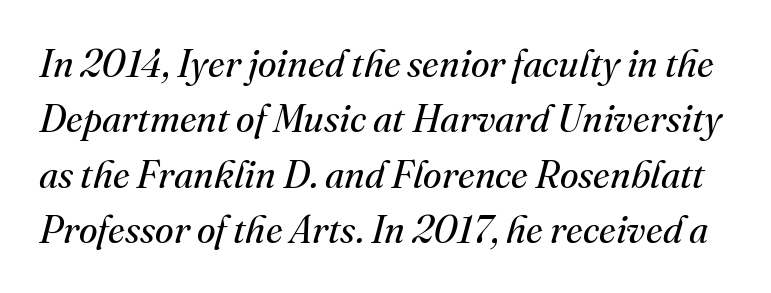
Italic: yes, the glyphs are oblique. The face used here is proportionally spaced, like ordinary book or web type. Each letter's strokes conclude with small projecting serifs. Rows of type keep a routine distance in the vertical direction. Observe the ordinary spacing: letters are neighbours, not strangers.
